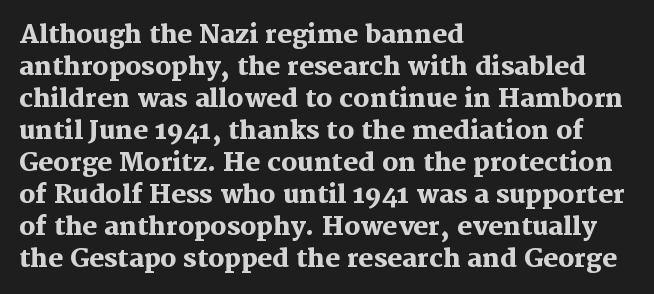
{"italic": "no", "bold": "yes", "underline": "no", "align": "left", "line_spacing": "normal", "line_spacing_ratio": 1.28, "letter_spacing": "normal", "letter_spacing_em": 0.0, "glyph_px": 25}
